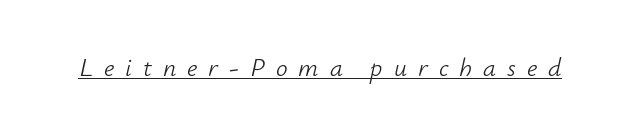
Q: Is the text bold? A: No.
Q: Is the text italic (slanted)? A: Yes, it leans right by about 12 degrees.
Q: Is the text underlined? A: Yes.
Q: Is the spacing between letters normal or unusually wide? A: Unusually wide.
